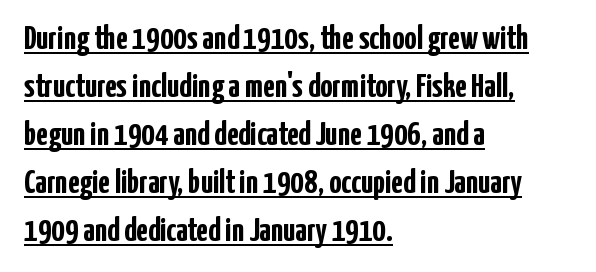
Q: Is the text bold? A: Yes.
Q: Is the text italic (slanted)? A: No, it is upright.
Q: Is the typeface a serif or a sans-serif typeface? A: Sans-serif.
Q: Is the text underlined? A: Yes.
Q: How is the paragraph aligned? A: Left-aligned.
Q: Is the spacing between letters normal or unusually wide? A: Normal.
Q: Is the spacing between lines tight, normal or loose? A: Normal.
Q: Width (condensed, normal, or wide)? A: Condensed.
Q: Stroke contrast? A: Low.
Q: x-height? A: Medium.
Q: Monospaced? A: No.
